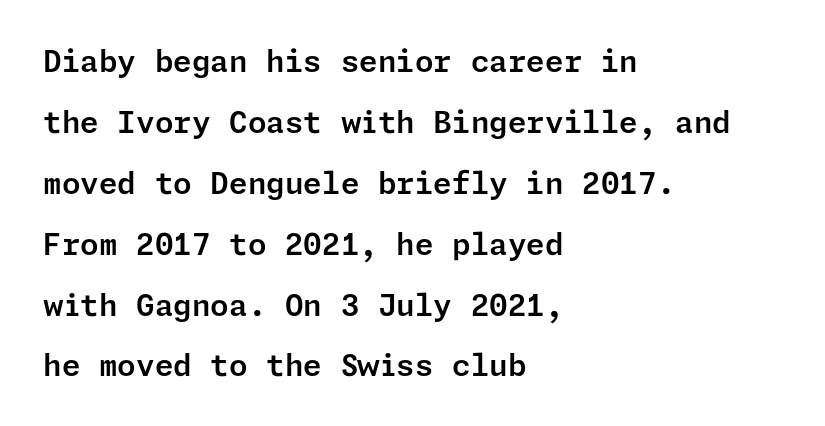
{"serif": "no", "italic": "no", "width": "normal", "stroke_contrast": "low", "x_height": "medium", "underline": "no", "align": "left", "line_spacing": "loose", "line_spacing_ratio": 2.03, "letter_spacing": "normal", "letter_spacing_em": 0.0, "glyph_px": 30}
